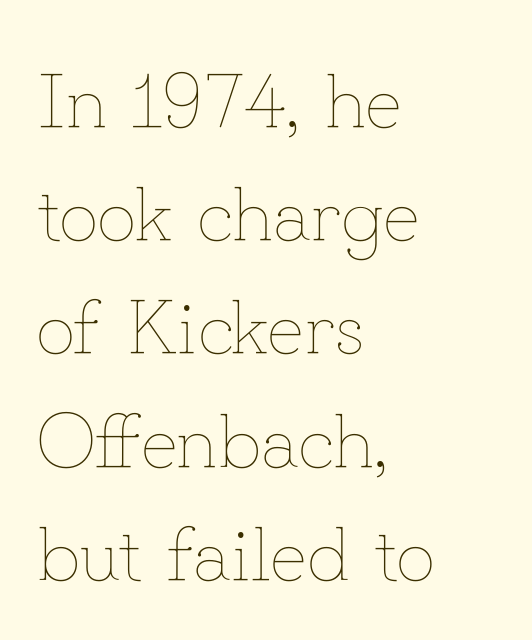
Q: Is the text bold? A: No.
Q: Is the text italic (slanted)? A: No, it is upright.
Q: Is the text underlined? A: No.
Q: How is the paragraph aligned? A: Left-aligned.
Q: Is the spacing between letters normal or unusually wide? A: Normal.
Q: Is the spacing between lines tight, normal or loose? A: Normal.
Q: Width (condensed, normal, or wide)? A: Normal.
Q: Stroke contrast? A: Low.
Q: x-height? A: Small.
Q: Monospaced? A: No.
